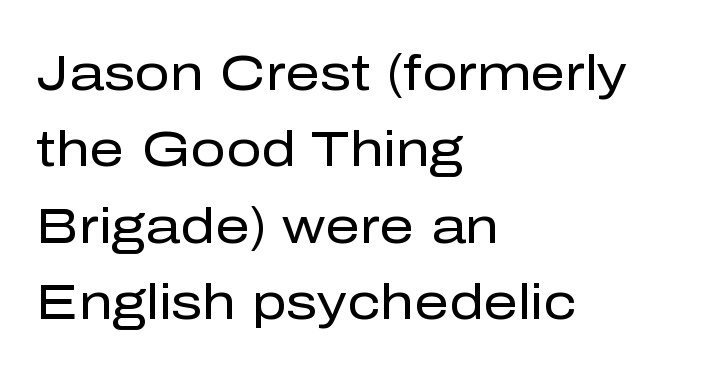
The image shows 49 px regular-weight sans-serif type, upright; set left-aligned, normal line spacing (1.56x), normal letter spacing, not underlined; low stroke contrast and a medium x-height.
